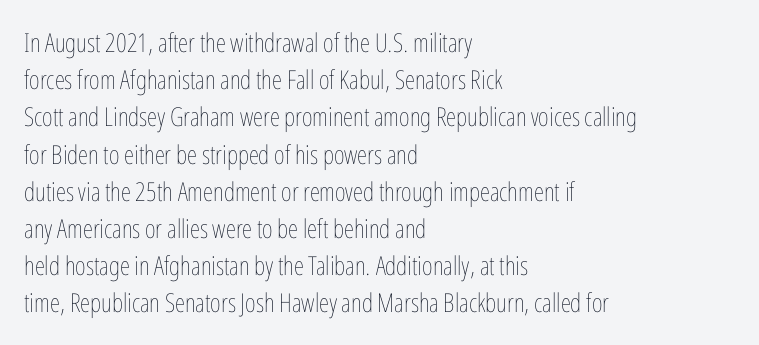
Q: Is the text bold? A: No.
Q: Is the text italic (slanted)? A: No, it is upright.
Q: Is the text underlined? A: No.
Q: How is the paragraph aligned? A: Left-aligned.
Q: Is the spacing between letters normal or unusually wide? A: Normal.
Q: Is the spacing between lines tight, normal or loose? A: Normal.
